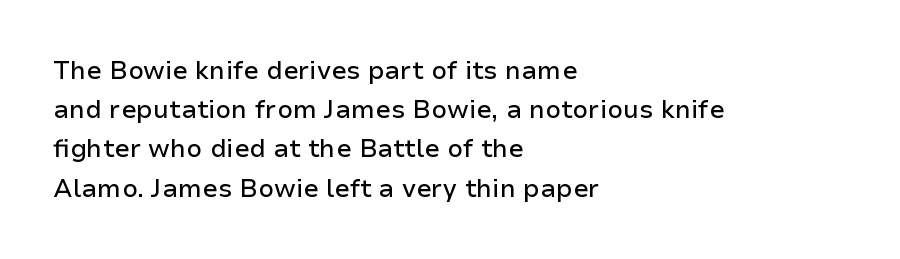
Q: Is the text italic (slanted)? A: No, it is upright.
Q: Is the text underlined? A: No.
Q: How is the paragraph aligned? A: Left-aligned.
Q: Is the spacing between letters normal or unusually wide? A: Normal.
Q: Is the spacing between lines tight, normal or loose? A: Normal.
